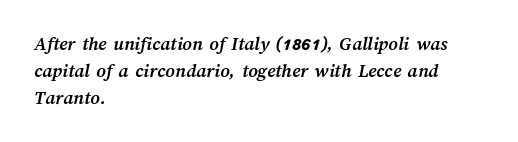
Q: Is the text bold? A: Yes.
Q: Is the text underlined? A: No.
Q: How is the paragraph aligned? A: Left-aligned.
Q: Is the spacing between letters normal or unusually wide? A: Normal.
Q: Is the spacing between lines tight, normal or loose? A: Normal.
